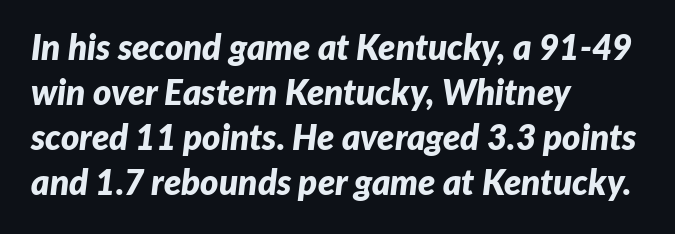
Rendered with sloped, italic letterforms. Weight check: bold — yes, fully. A typesetter would call this proportional, since set widths differ per character. Spacing between characters is what you'd get straight out of the box. Compared with a centered layout, this one pins lines to the left instead. Unmarked baselines from the first word to the last.
